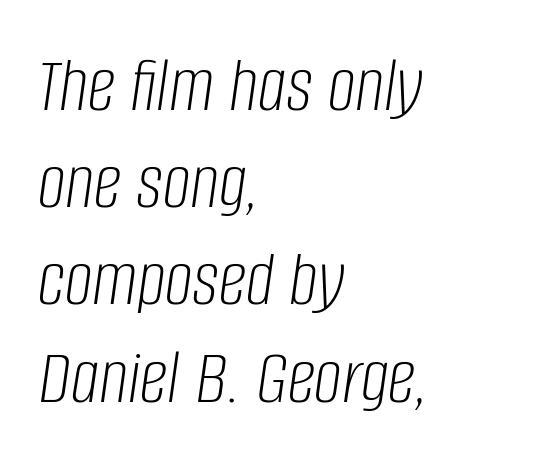
The image shows 79 px light, condensed type, italic (leaning right); set left-aligned, line spacing 1.23x, normal letter spacing, not underlined; low stroke contrast and a large x-height.
